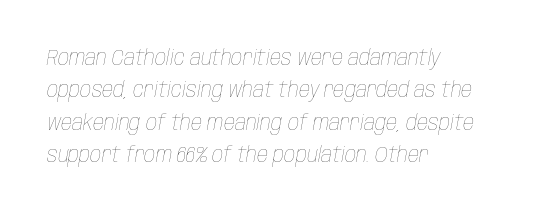
The leading is moderate, giving the passage an even texture. The letters are slanted; this is an italic face. Each line starts at the same left margin while the right side varies. The words here are not underlined. Compared with typical body copy, the letter spacing here is the same. Stems and bowls with no extra thickness — not bold.
